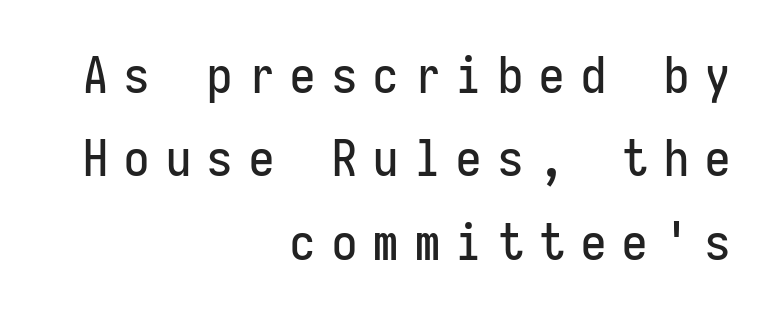
{"serif": "no", "italic": "no", "width": "condensed", "stroke_contrast": "low", "x_height": "medium", "monospaced": "yes", "underline": "no", "align": "right", "line_spacing": "normal", "line_spacing_ratio": 1.67, "letter_spacing": "wide", "letter_spacing_em": 0.33, "glyph_px": 50}
